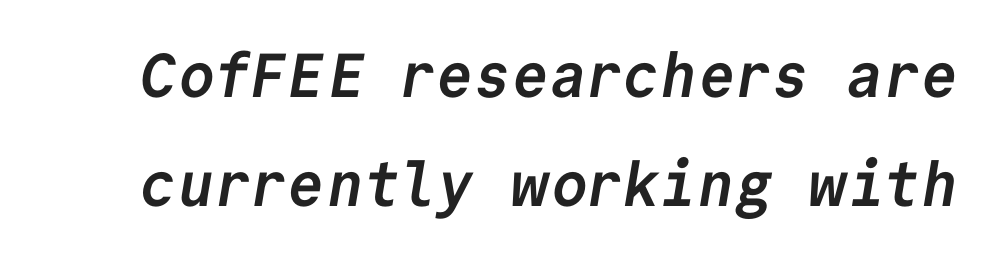
Q: Is the text bold? A: Yes.
Q: Is the typeface a serif or a sans-serif typeface? A: Sans-serif.
Q: Is the text underlined? A: No.
Q: Is the spacing between letters normal or unusually wide? A: Normal.
Q: Width (condensed, normal, or wide)? A: Normal.
Q: Stroke contrast? A: Low.
Q: x-height? A: Medium.
Q: Monospaced? A: Yes.
